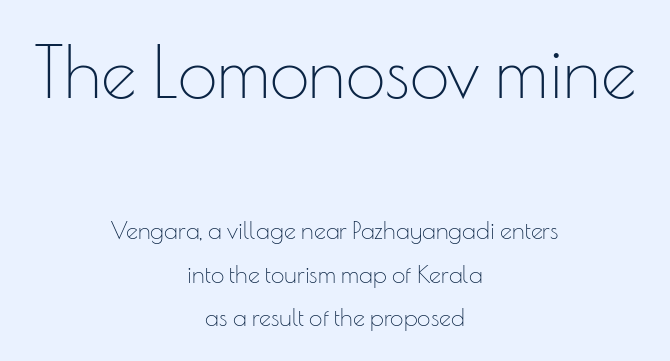
The rendering shows plain stroke endings on the letterforms — a sans-serif design. Plain, unruled lines of type. These lines were composed using upright roman letters. Where is the straight margin? There isn't one; the lines are centered.
